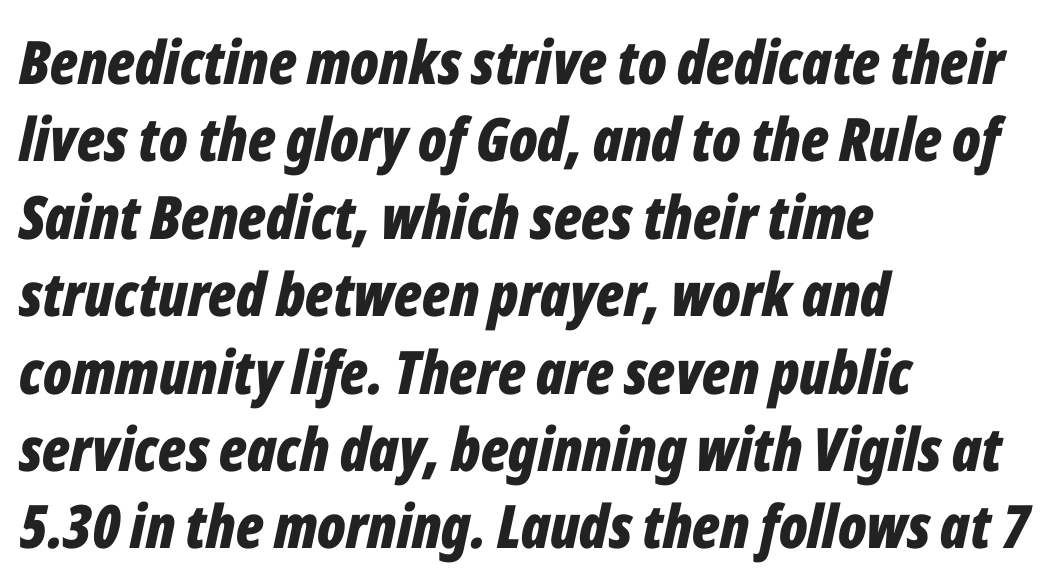
The image shows 60 px bold, condensed type, italic (leaning right); set left-aligned, normal line spacing (1.29x), normal letter spacing, not underlined; low stroke contrast and a medium x-height.
